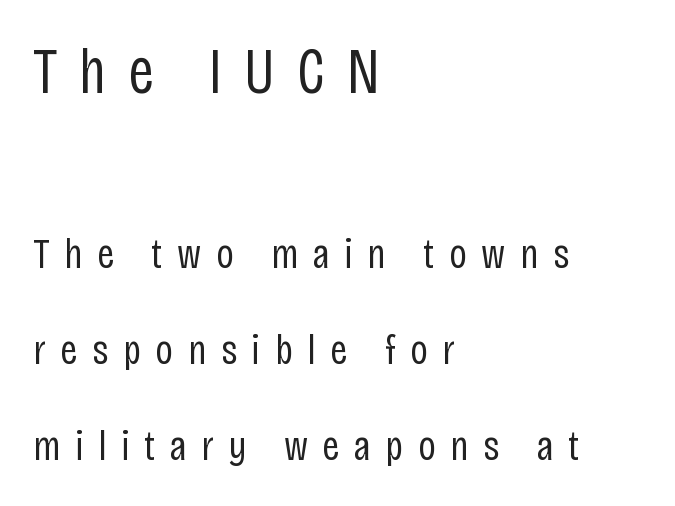
{"serif": "no", "italic": "no", "bold": "no", "weight": "regular", "width": "condensed", "stroke_contrast": "low", "x_height": "large", "monospaced": "no", "underline": "no", "align": "left", "line_spacing": "loose", "line_spacing_ratio": 2.24, "letter_spacing": "wide", "letter_spacing_em": 0.34, "larger_block": "first", "size_ratio": 1.49, "glyph_px": 64}
